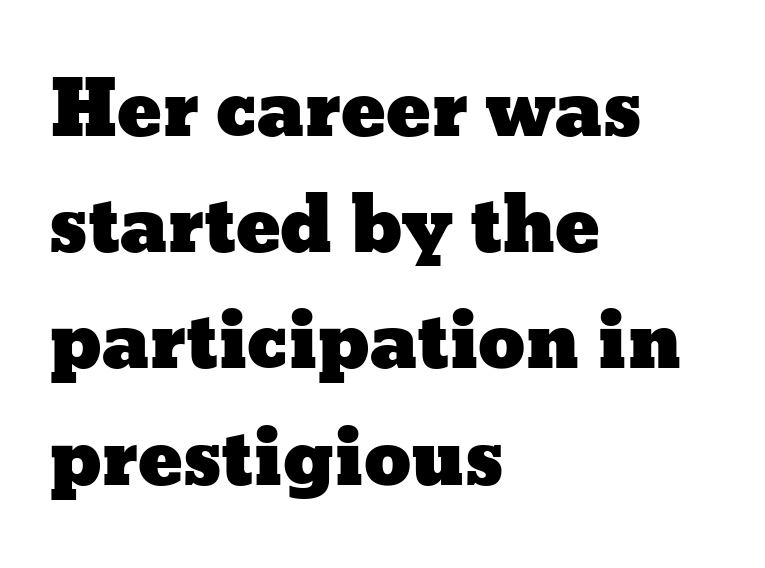
Glance below the letters and you will spot only blank space. The letters stand upright; this is a roman face. The gaps between neighbouring characters are ordinary and unremarkable. How would I describe the line gaps? Plain and ordinary.
